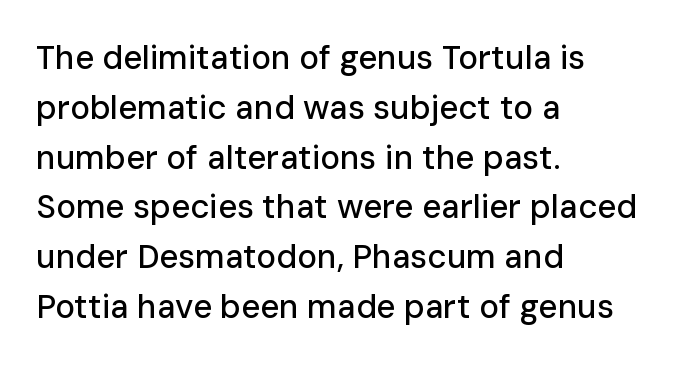
Proportional: the letters do not fall into vertical columns. A typesetter would call this leading conventional body-copy spacing. Underlining? Definitely not there. Designer's note — italics off, roman on. A classic flush-left, rag-right setting is used for this passage. What stands out about the letter spacing? Nothing — it is the standard amount.
